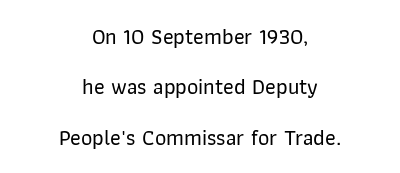
Q: Is the text italic (slanted)? A: No, it is upright.
Q: Is the text underlined? A: No.
Q: How is the paragraph aligned? A: Centered.
Q: Is the spacing between letters normal or unusually wide? A: Normal.
Q: Is the spacing between lines tight, normal or loose? A: Loose.
